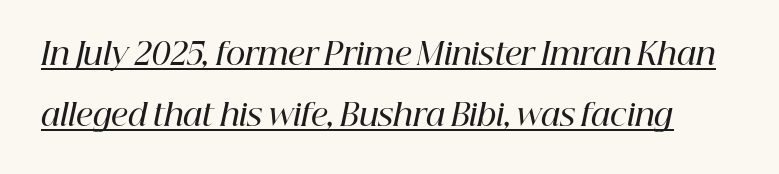
Compared with an ordinary text face, these strokes are moderately heavier — a semibold. Whoever set this chose breathing room over compactness in the vertical rhythm. Looks like someone drew a line under every word here. The passage shown is typed in a proportional face where columns would drift. Italic? Definitely — the glyphs are oblique. The gaps between neighbouring characters are ordinary and unremarkable.
